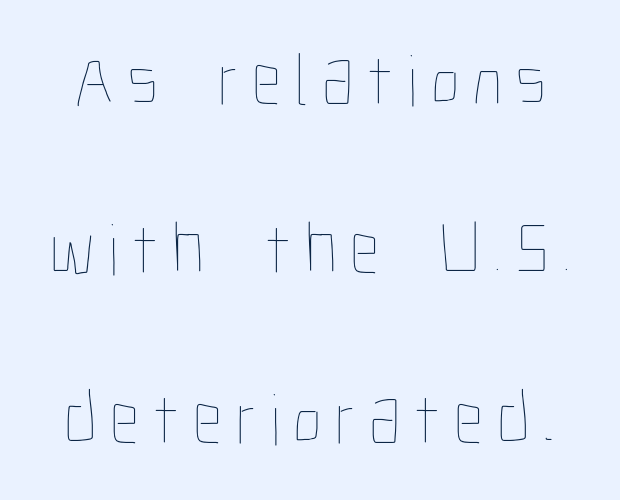
{"italic": "no", "bold": "no", "weight": "thin", "width": "condensed", "stroke_contrast": "low", "x_height": "medium", "monospaced": "no", "underline": "no", "line_spacing": "loose", "line_spacing_ratio": 2.29, "glyph_px": 74}
